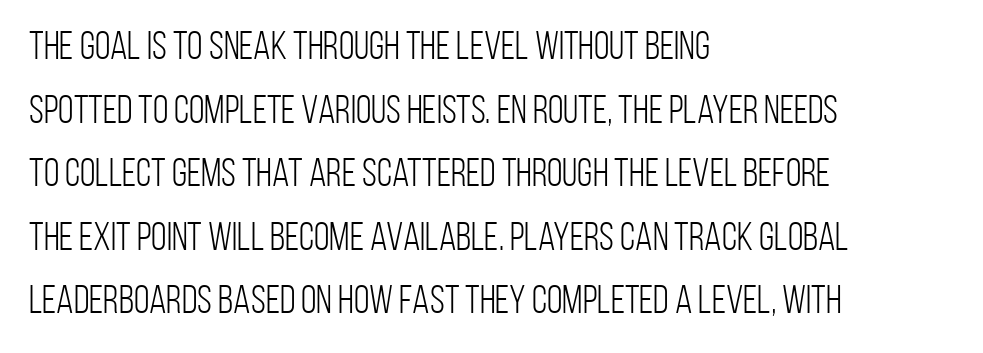
Horizontal alignment here is leftward, the default for most running prose. This sample uses an upright cut, with every glyph sitting square on the baseline. These lines keep a tight, regular rhythm from letter to letter. The passage shown stacks its lines at a standard gap. The passage shown is typed in a proportional face where columns would drift.
